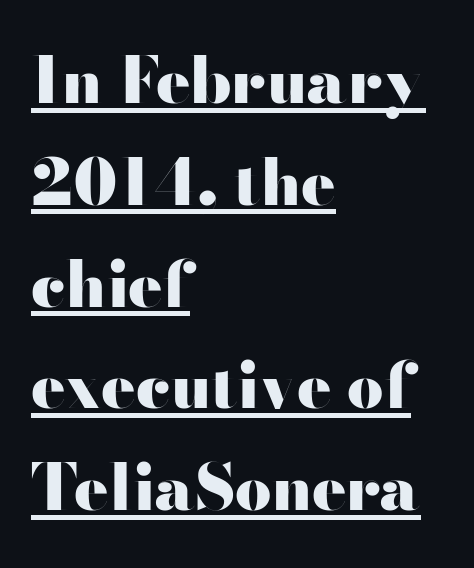
{"serif": "no", "italic": "no", "bold": "yes", "weight": "heavy", "width": "wide", "stroke_contrast": "high", "x_height": "small", "monospaced": "no", "underline": "yes", "align": "left", "line_spacing": "normal", "line_spacing_ratio": 1.59, "letter_spacing": "normal", "letter_spacing_em": 0.0, "glyph_px": 64}
